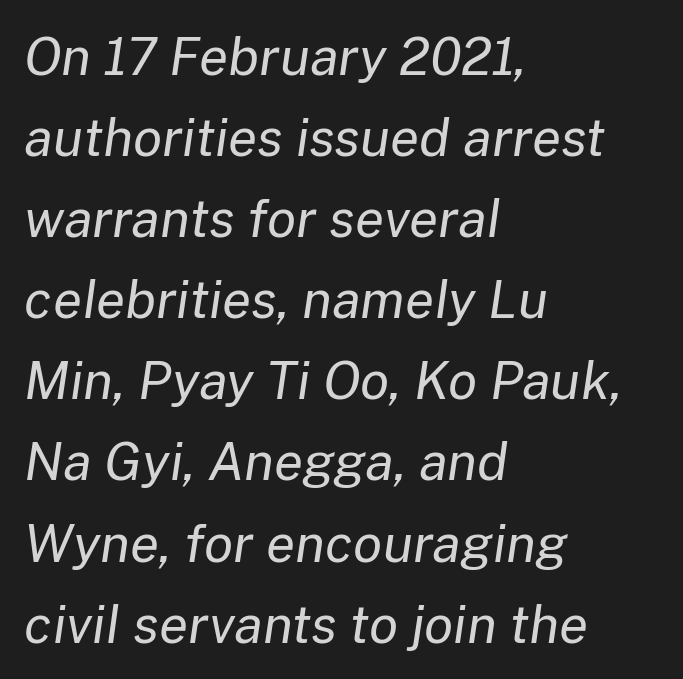
Glyph-to-glyph distance matches everyday printed text. Looking at the ascenders, they clearly lean. Glance below the letters and you will spot only blank space. Looks like regular typesetting: each glyph gets only the width it needs. This sample keeps an unexceptional amount of space between lines.
